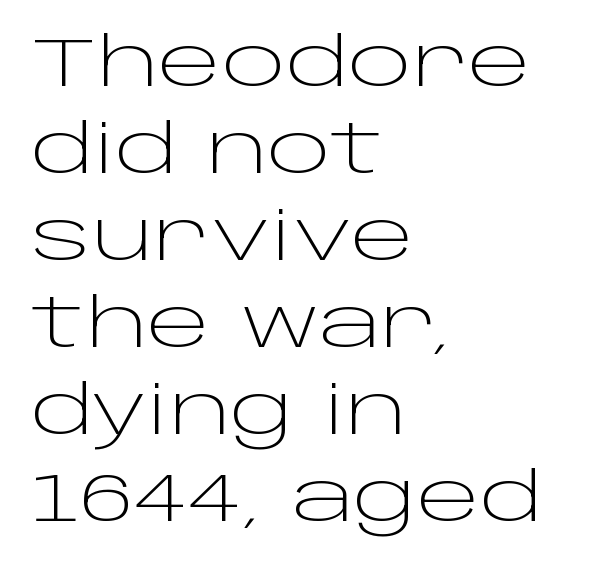
Q: Is the text bold? A: No.
Q: Is the text italic (slanted)? A: No, it is upright.
Q: Is the typeface a serif or a sans-serif typeface? A: Sans-serif.
Q: Is the text underlined? A: No.
Q: How is the paragraph aligned? A: Left-aligned.
Q: Is the spacing between letters normal or unusually wide? A: Normal.
Q: Is the spacing between lines tight, normal or loose? A: Normal.
Q: Width (condensed, normal, or wide)? A: Wide.
Q: Stroke contrast? A: Low.
Q: x-height? A: Large.
Q: Monospaced? A: No.
